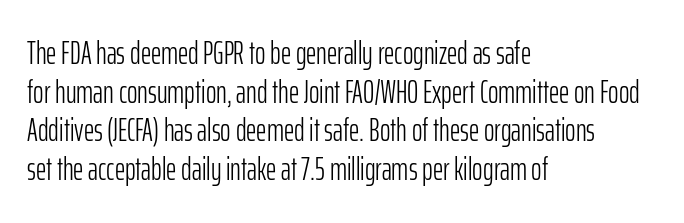
Q: Is the text bold? A: No.
Q: Is the text italic (slanted)? A: No, it is upright.
Q: Is the typeface a serif or a sans-serif typeface? A: Sans-serif.
Q: Is the text underlined? A: No.
Q: How is the paragraph aligned? A: Left-aligned.
Q: Is the spacing between letters normal or unusually wide? A: Normal.
Q: Width (condensed, normal, or wide)? A: Condensed.
Q: Stroke contrast? A: Low.
Q: x-height? A: Medium.
Q: Monospaced? A: No.
